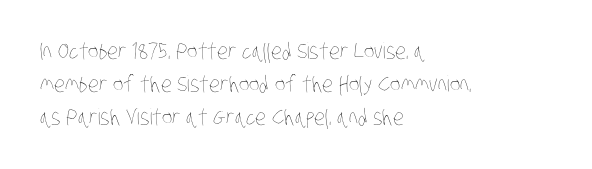
The image shows 22 px text type; set left-aligned, normal line spacing (1.49x), normal letter spacing, not underlined.
